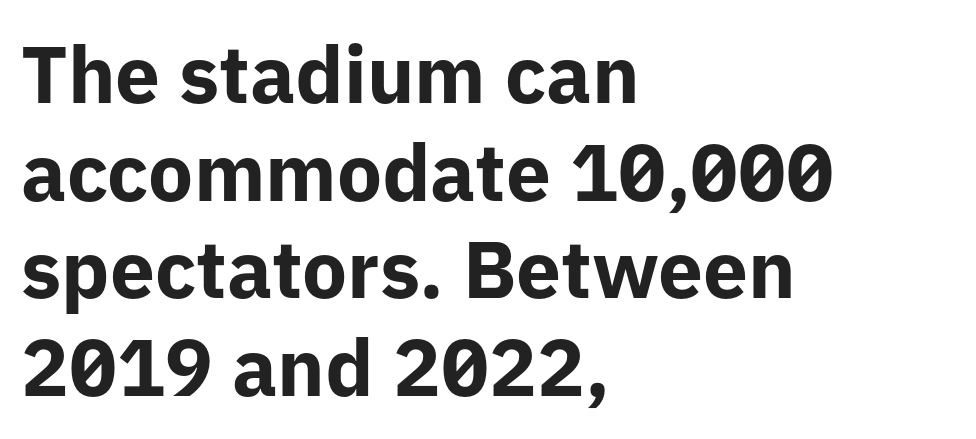
Q: Is the text bold? A: Yes.
Q: Is the text italic (slanted)? A: No, it is upright.
Q: Is the typeface a serif or a sans-serif typeface? A: Sans-serif.
Q: Is the text underlined? A: No.
Q: How is the paragraph aligned? A: Left-aligned.
Q: Is the spacing between letters normal or unusually wide? A: Normal.
Q: Width (condensed, normal, or wide)? A: Normal.
Q: Stroke contrast? A: Low.
Q: x-height? A: Medium.
Q: Monospaced? A: No.
